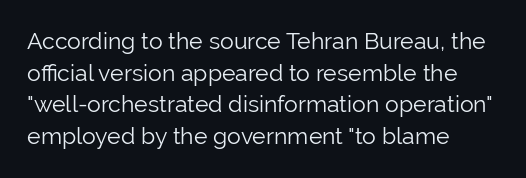
Q: Is the text bold? A: No.
Q: Is the text italic (slanted)? A: No, it is upright.
Q: Is the text underlined? A: No.
Q: How is the paragraph aligned? A: Left-aligned.
Q: Is the spacing between letters normal or unusually wide? A: Normal.
Q: Is the spacing between lines tight, normal or loose? A: Normal.
